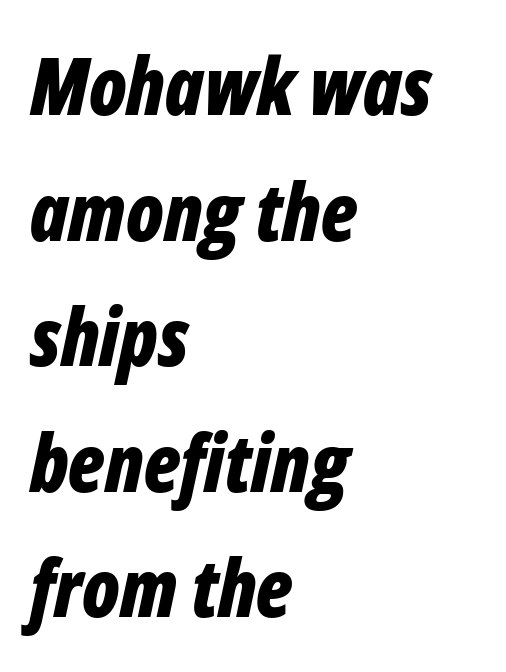
Q: Is the text bold? A: Yes.
Q: Is the text italic (slanted)? A: Yes, it leans right by about 12 degrees.
Q: Is the text underlined? A: No.
Q: How is the paragraph aligned? A: Left-aligned.
Q: Is the spacing between letters normal or unusually wide? A: Normal.
Q: Is the spacing between lines tight, normal or loose? A: Normal.
Q: Width (condensed, normal, or wide)? A: Condensed.
Q: Stroke contrast? A: Low.
Q: x-height? A: Medium.
Q: Monospaced? A: No.
